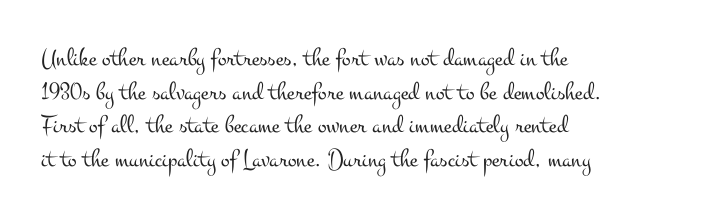
{"bold": "no", "underline": "no", "align": "left", "line_spacing": "normal", "line_spacing_ratio": 1.29, "letter_spacing": "normal", "letter_spacing_em": 0.0, "glyph_px": 26}
